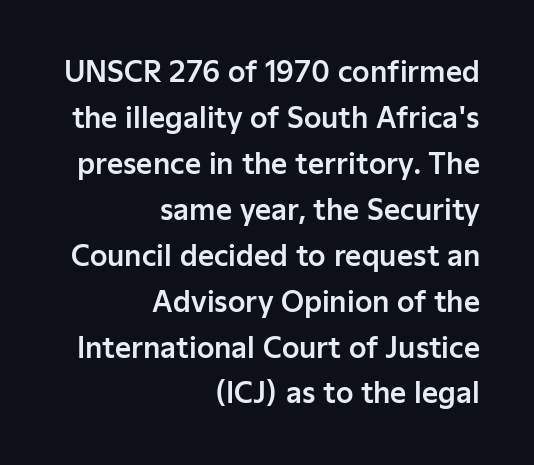
Which margin do the lines hug? The right one — the left edge is uneven. These lines are composed in type without serifs. Spacing verdict: proportional, widths tailored to each character. Words appear dense and cohesive because spacing is normal. Just letters on the line, the space beneath them empty.
